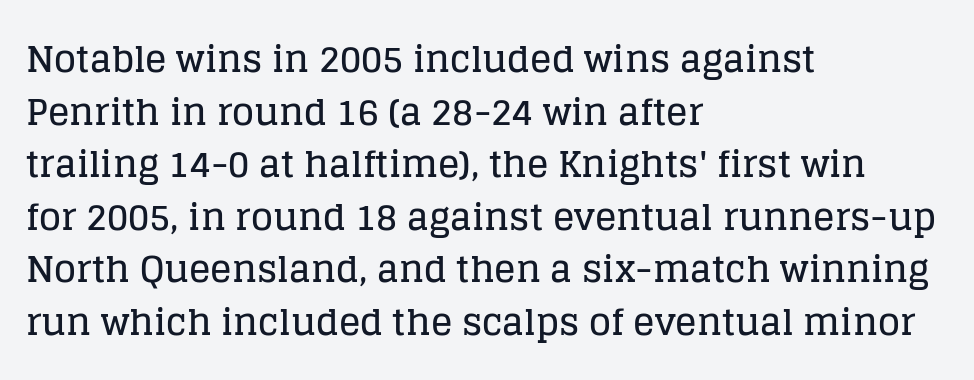
Q: Is the text italic (slanted)? A: No, it is upright.
Q: Is the typeface a serif or a sans-serif typeface? A: Serif.
Q: Is the text underlined? A: No.
Q: How is the paragraph aligned? A: Left-aligned.
Q: Is the spacing between letters normal or unusually wide? A: Normal.
Q: Is the spacing between lines tight, normal or loose? A: Normal.
Q: Width (condensed, normal, or wide)? A: Normal.
Q: Stroke contrast? A: Low.
Q: x-height? A: Large.
Q: Monospaced? A: No.
